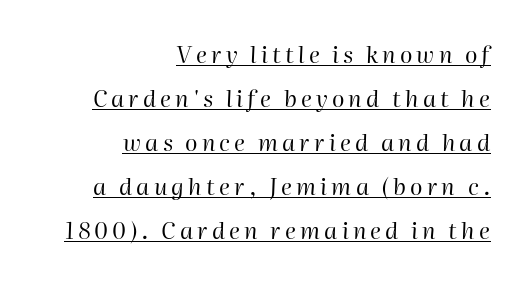
How would I describe the line gaps? Wide and relaxed. The words here are underlined. Letters have the restrained weight of plain body copy at most. Casual observation: everything's shoved over to the right. Compared with ordinary roman type, these characters are visibly tilted.
